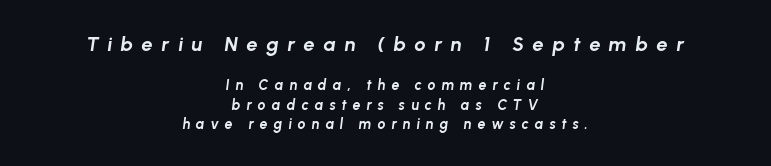
The image shows 20 px bold type, italic (leaning right); set centered, normal line spacing (1.4x), unusually wide letter spacing (+0.43 em), not underlined; the first (top) block is 1.43x larger.
